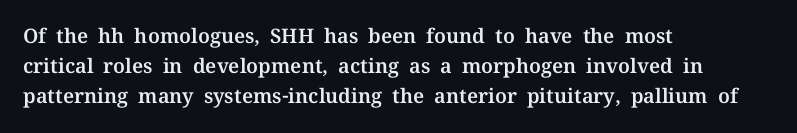
Q: Is the text italic (slanted)? A: No, it is upright.
Q: Is the text underlined? A: No.
Q: How is the paragraph aligned? A: Left-aligned.
Q: Is the spacing between letters normal or unusually wide? A: Normal.
Q: Is the spacing between lines tight, normal or loose? A: Normal.
